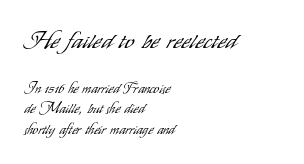
The image shows 24 px text type; set left-aligned, normal line spacing (1.48x), normal letter spacing, not underlined; the first (top) block is 1.71x larger.
